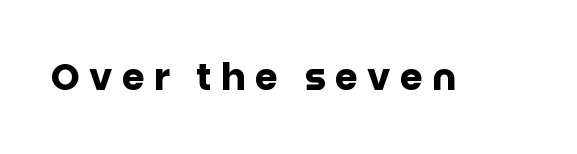
{"serif": "no", "italic": "no", "bold": "yes", "weight": "heavy", "width": "normal", "stroke_contrast": "low", "x_height": "large", "monospaced": "no", "underline": "no", "letter_spacing": "wide", "letter_spacing_em": 0.25, "glyph_px": 37}
